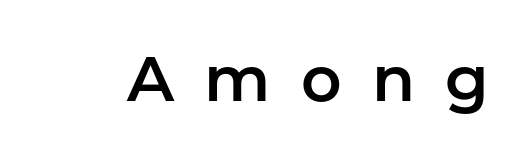
The image shows 63 px sans-serif type, upright; set unusually wide letter spacing (+0.48 em), not underlined; low stroke contrast and a medium x-height.
